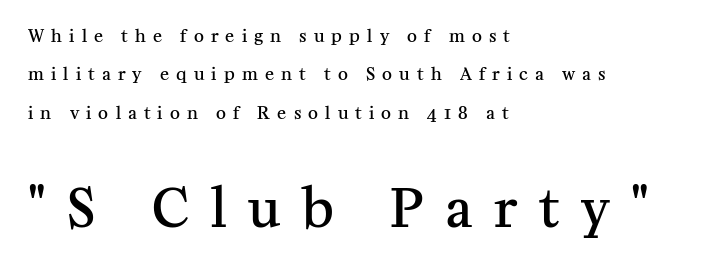
Varying glyph widths throughout — classic text-font behaviour. Rows of type keep a wide berth in the vertical direction. The designer gave the closing block more size than the opening block. These lines were composed using upright roman letters.
